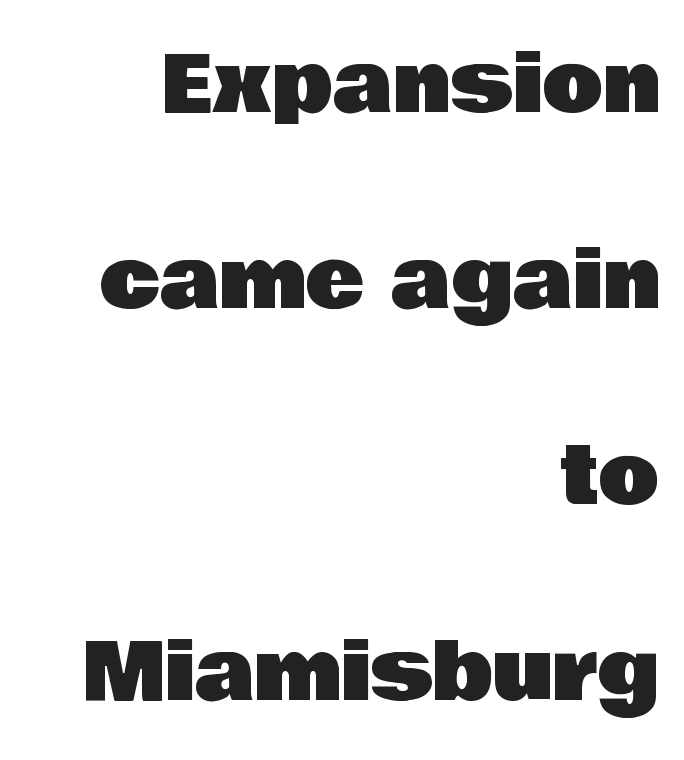
The image shows 79 px sans-serif type, upright; set right-aligned, loose line spacing (2.48x), normal letter spacing, not underlined; low stroke contrast and a large x-height.
